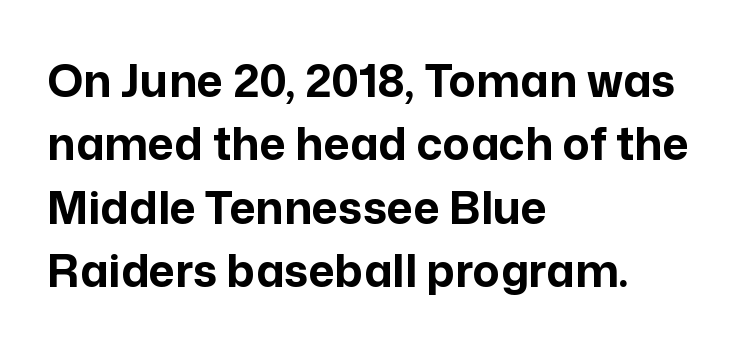
Q: Is the text bold? A: Yes.
Q: Is the text italic (slanted)? A: No, it is upright.
Q: Is the typeface a serif or a sans-serif typeface? A: Sans-serif.
Q: Is the text underlined? A: No.
Q: How is the paragraph aligned? A: Left-aligned.
Q: Is the spacing between letters normal or unusually wide? A: Normal.
Q: Is the spacing between lines tight, normal or loose? A: Normal.
Q: Width (condensed, normal, or wide)? A: Normal.
Q: Stroke contrast? A: Low.
Q: x-height? A: Medium.
Q: Monospaced? A: No.
